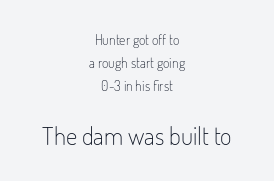
The image shows 25 px text type, upright; set centered, normal line spacing (1.64x), normal letter spacing, not underlined; the second (bottom) block is 1.79x larger.
